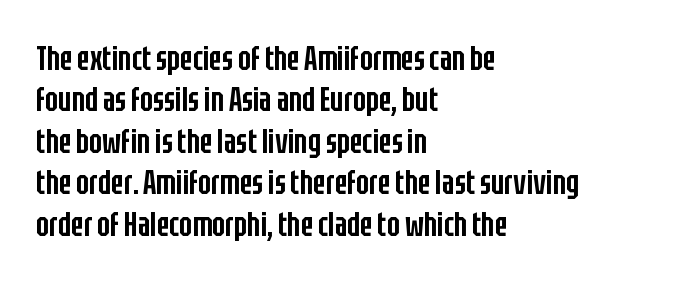
{"serif": "no", "italic": "no", "bold": "semi", "weight": "semibold", "width": "condensed", "stroke_contrast": "low", "x_height": "large", "monospaced": "no", "underline": "no", "align": "left", "line_spacing_ratio": 1.22, "letter_spacing": "normal", "letter_spacing_em": 0.0, "glyph_px": 34}
